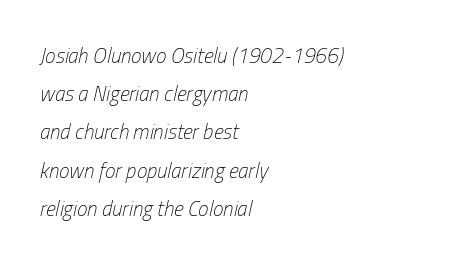
The image shows 21 px text type, italic (leaning right); set left-aligned, line spacing 1.82x, normal letter spacing, not underlined.
